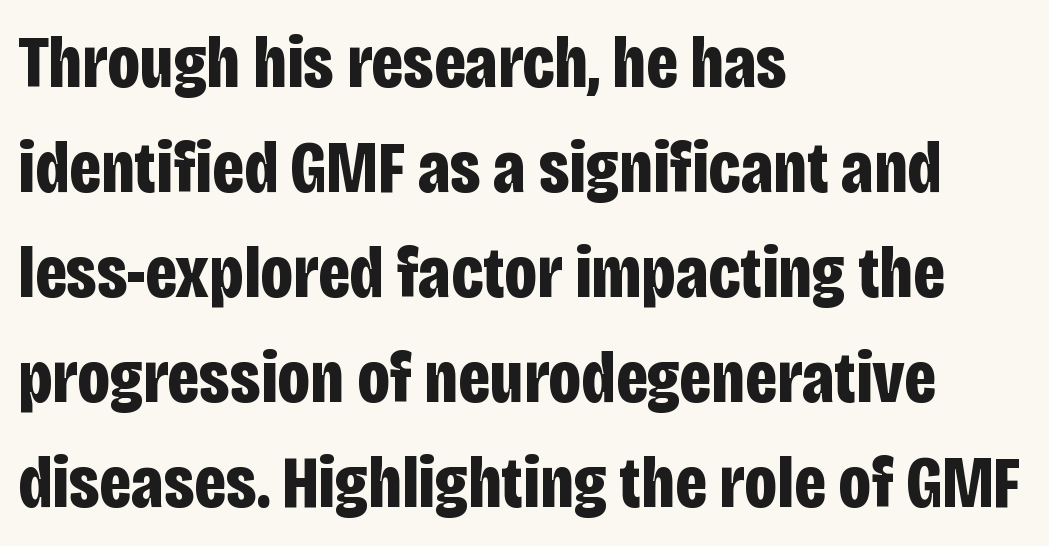
Do the letters lean? They stand straight. Proportional: the letters do not fall into vertical columns. The type family on display is of the sans-serif kind. How are the letters spaced? Ordinarily, with no added tracking. Compared with typical paragraphs, the rows here are spaced about the same. How heavy is the stroke? Heavy — this is a bold.
